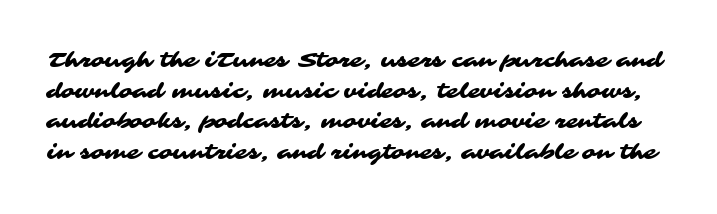
Each word holds together tightly as a unit, with standard inter-letter gaps. Quick note: underline off. The designer left line spacing at the default.
